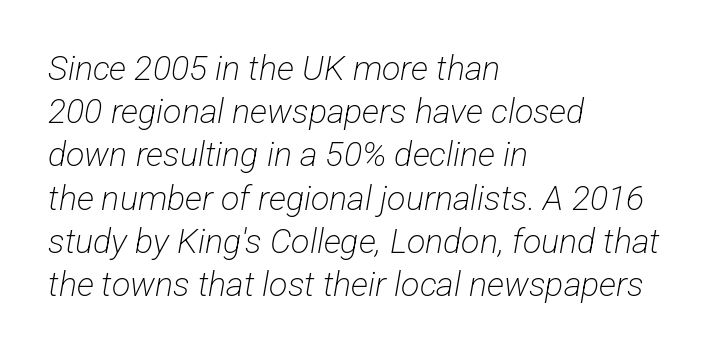
Students, observe: this is what conventionally led text looks like. Nope, no serifs anywhere on these letters. Typeset ragged right — the left edge is the straight one. Look at the tracking — it's just the regular setting, nothing added.
